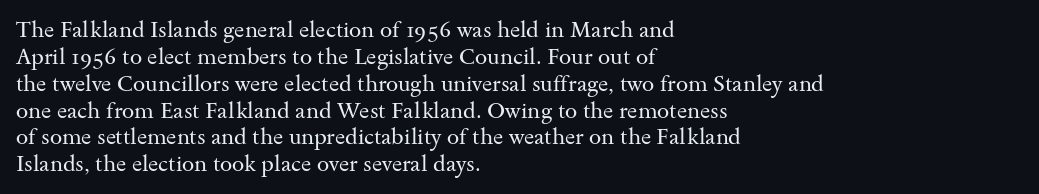
Honestly, the letter spacing is just normal — you wouldn't notice it. A student would call this left alignment; a typographer would say flush left, rag right. The font sits on the lighter half of the weight spectrum, regular included. Just letters on the line, the space beneath them empty.
